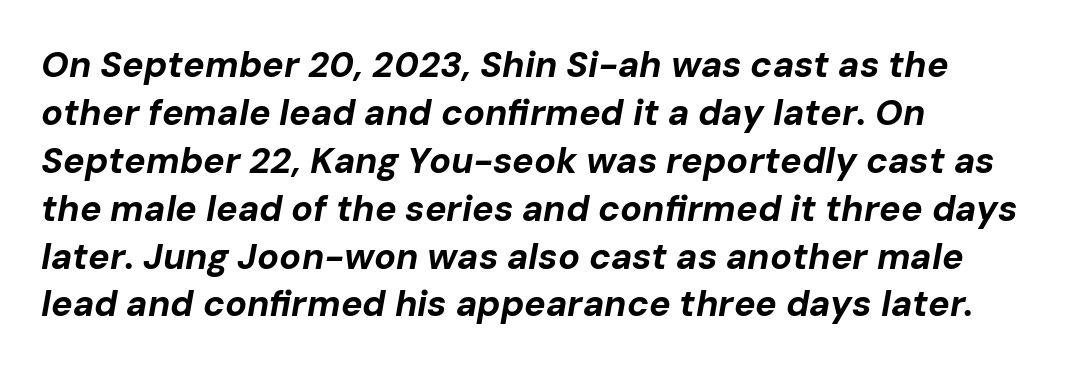
{"italic": "yes", "lean": "right", "slant_degrees": 10, "bold": "yes", "weight": "bold", "width": "normal", "stroke_contrast": "low", "x_height": "medium", "monospaced": "no", "underline": "no", "align": "left", "line_spacing": "normal", "line_spacing_ratio": 1.33, "letter_spacing": "normal", "letter_spacing_em": 0.0, "glyph_px": 36}
